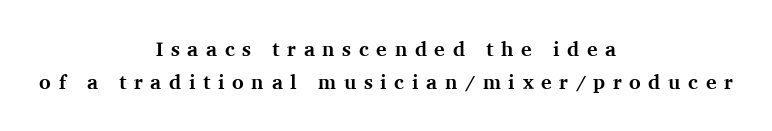
Characters remain perfectly vertical along every line. Compared with typical paragraphs, the rows here are spaced about the same. The glyphs have the mass of a bold cut. The rendering inserts visible extra space after every character. The lines in this sample share a center point and differ in where they start and stop. Descenders are the only things crossing below the line.
